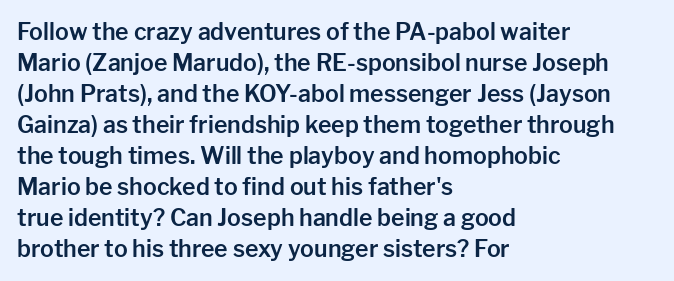
The designer left line spacing at the default. Glance below the letters and you will spot only blank space. The letters sit at their default tracking, neither squeezed nor spread. If you drew a line through each stem, it would be perfectly vertical. The compositor pushed each line to the left boundary.
